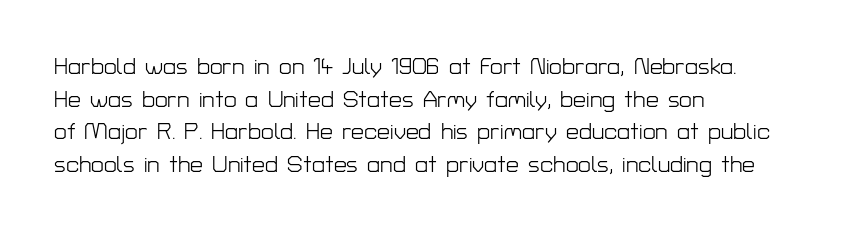
The image shows 23 px text type, upright; set left-aligned, normal line spacing (1.42x), normal letter spacing, not underlined.
